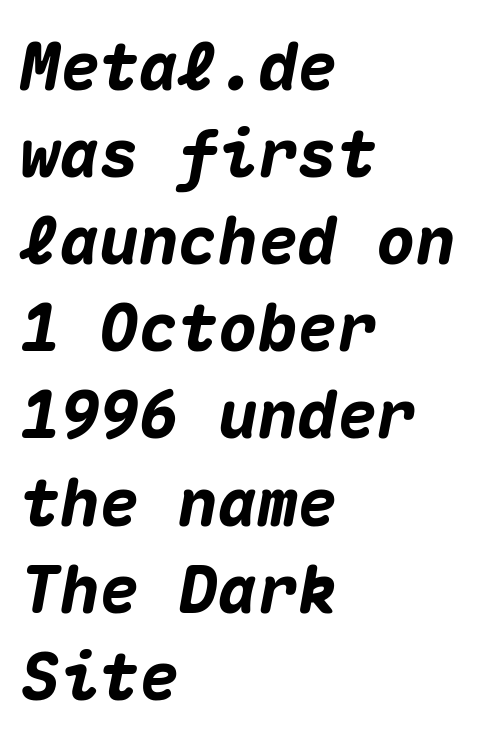
Q: Is the text bold? A: Yes.
Q: Is the text italic (slanted)? A: Yes, it leans right by about 10 degrees.
Q: Is the text underlined? A: No.
Q: How is the paragraph aligned? A: Left-aligned.
Q: Is the spacing between letters normal or unusually wide? A: Normal.
Q: Is the spacing between lines tight, normal or loose? A: Normal.
Q: Width (condensed, normal, or wide)? A: Normal.
Q: Stroke contrast? A: Medium.
Q: x-height? A: Medium.
Q: Monospaced? A: Yes.
